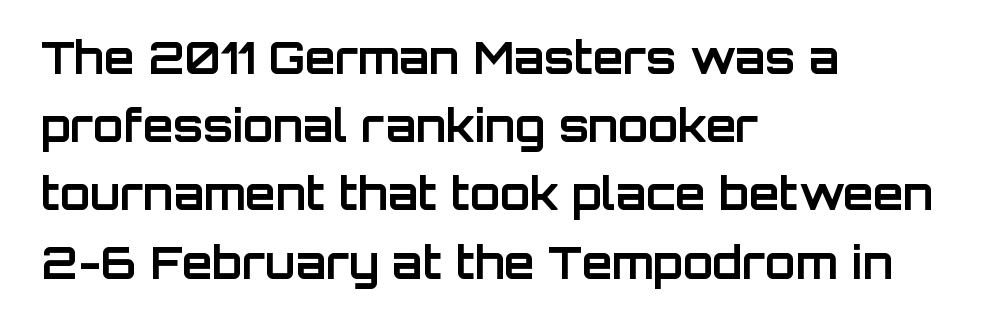
{"serif": "no", "italic": "no", "bold": "yes", "weight": "bold", "width": "normal", "stroke_contrast": "low", "x_height": "large", "monospaced": "no", "underline": "no", "align": "left", "line_spacing": "normal", "line_spacing_ratio": 1.55, "letter_spacing": "normal", "letter_spacing_em": 0.0, "glyph_px": 44}
